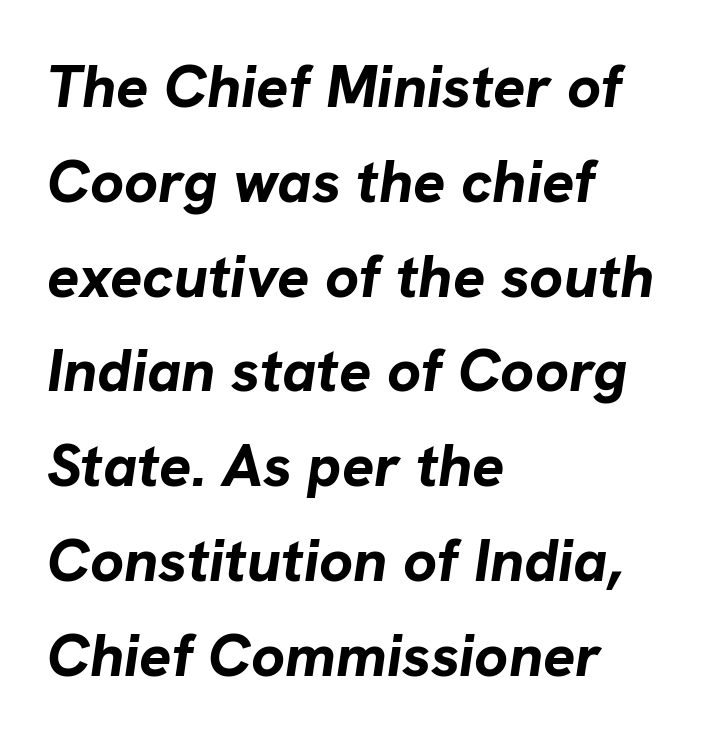
Descenders are the only things crossing below the line. Compared with an ordinary text face, these strokes are far heavier — a full bold. Each line starts at the same left margin while the right side varies. A typesetter would call this proportional, since set widths differ per character. The letters sit at their default tracking, neither squeezed nor spread.
